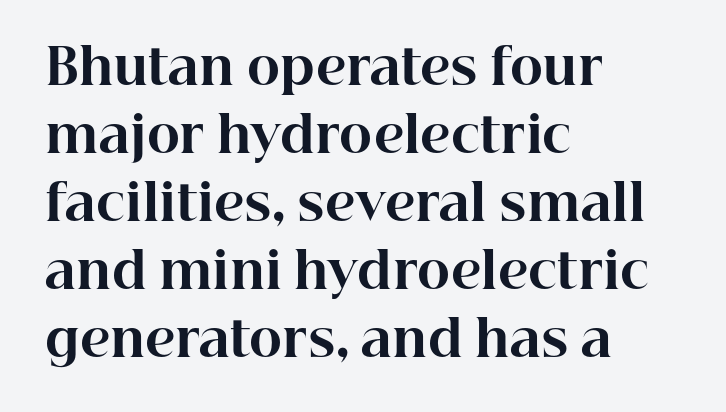
Compared with an ordinary text face, these strokes are far heavier — a full bold. Students, observe: this is what conventionally led text looks like. This sample uses plain, unmodified letter spacing. Beneath every word, the page is bare. The axis of the letterforms is exactly vertical. Where is the straight margin? On the left.
